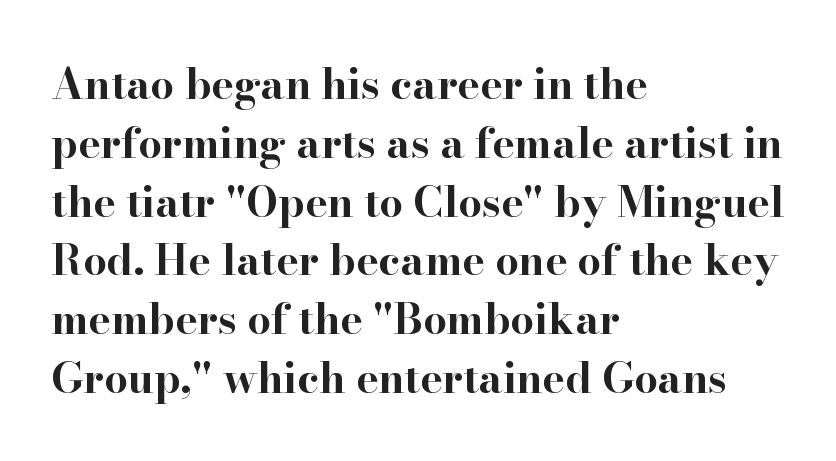
Does the leading feel generous? No, just average. The specimen omits any rule beneath the text block's lines. Upright lettering throughout. Compared with an ordinary text face, these strokes are far heavier — a full bold.
